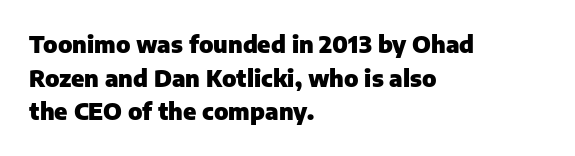
The image shows 23 px bold type, upright; set left-aligned, normal line spacing (1.46x), normal letter spacing, not underlined.
